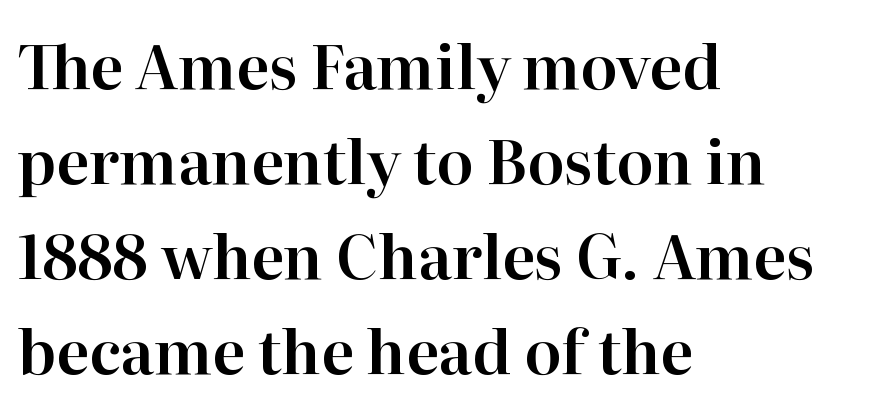
A normal amount of white space separates one row of letters from the next. Note the varied advance widths — an 'i' is clearly narrower than an 'm'. Typeset ragged right — the left edge is the straight one. Clear beneath every line of the passage. The line texture is even and compact thanks to regular tracking. The font family rendered here belongs to the serif group.
